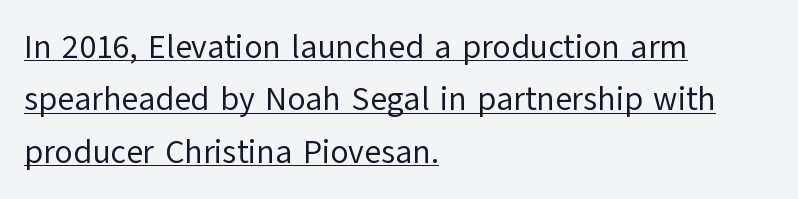
Decoration check: the copy is underlined. Type style note: lacks serifs. Look at the tracking — it's just the regular setting, nothing added. Spacing verdict: proportional, widths tailored to each character.
